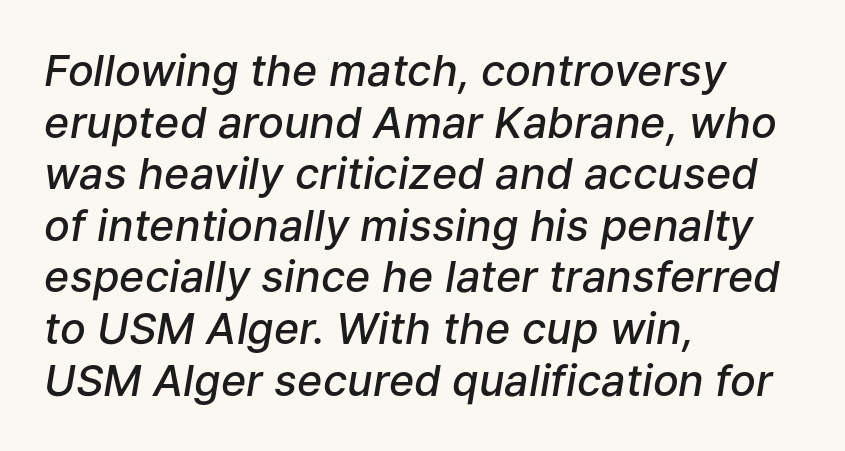
Letters rest on an invisible, unmarked baseline. The letters are semibold — heavier than regular but short of a full bold. Tall strokes in this sample are angled rather than plumb. Caption: standard tracking, unaltered.
